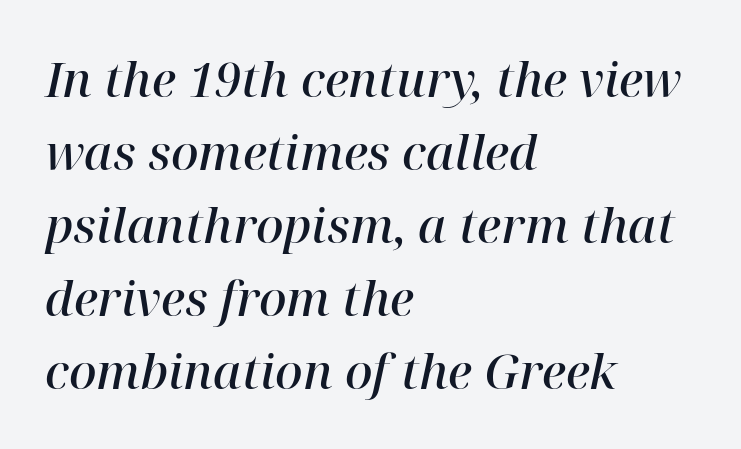
The gap between lines stays unmarked. Teacher's note: observe the even left margin — that is flush-left alignment. The axis of the letterforms is tilted away from vertical. What kind of face is this? One with serifs.
